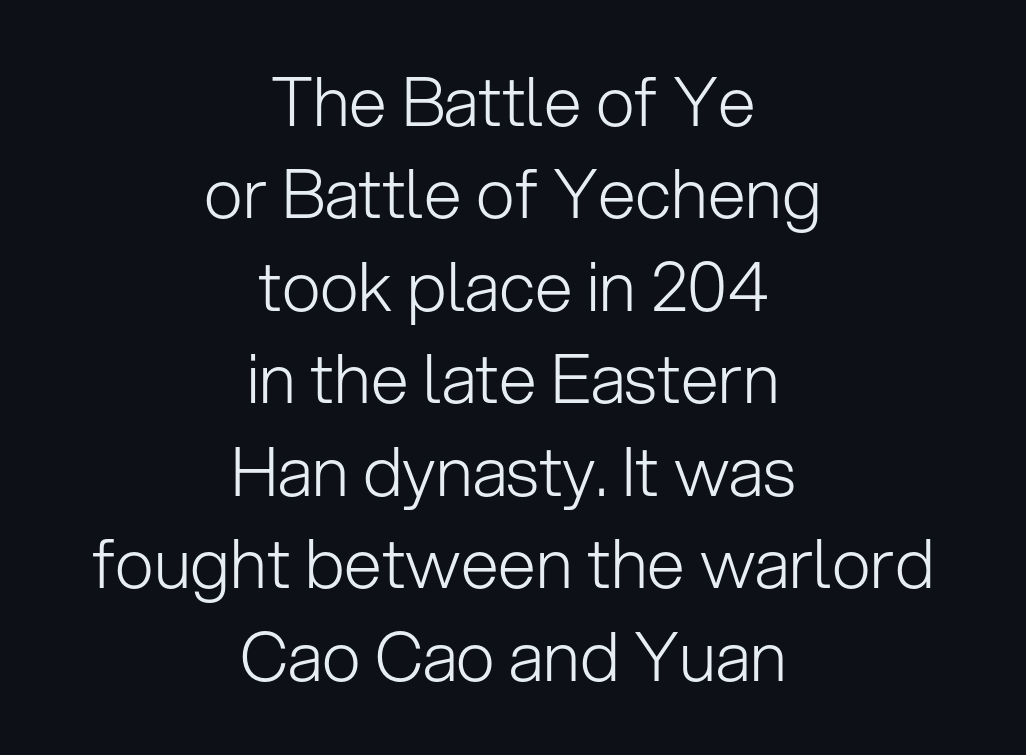
{"serif": "no", "italic": "no", "bold": "no", "weight": "light", "width": "normal", "stroke_contrast": "low", "x_height": "medium", "monospaced": "no", "underline": "no", "align": "center", "line_spacing": "normal", "line_spacing_ratio": 1.36, "letter_spacing": "normal", "letter_spacing_em": 0.0, "glyph_px": 68}
